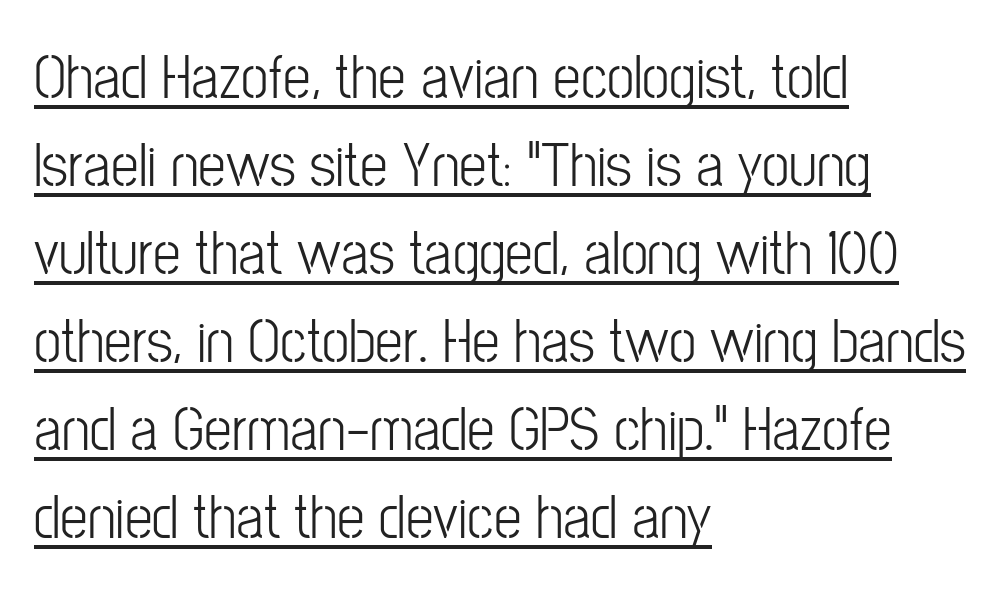
{"serif": "no", "italic": "no", "bold": "no", "weight": "light", "width": "condensed", "stroke_contrast": "low", "x_height": "medium", "monospaced": "no", "underline": "yes", "align": "left", "line_spacing": "normal", "line_spacing_ratio": 1.42, "letter_spacing": "normal", "letter_spacing_em": 0.0, "glyph_px": 62}
